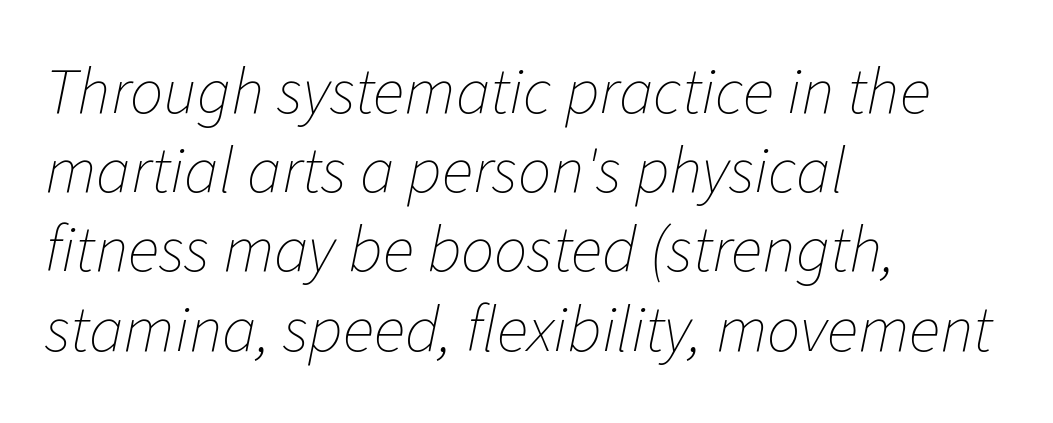
If you drew a line through each stem, it would be angled. The strip under each line holds only bare page. This sample uses plain, unmodified letter spacing. Summary of weight: not heavy and not bold. The lines in this sample share a left origin and differ only in where they stop. Note the varied advance widths — an 'i' is clearly narrower than an 'm'.
